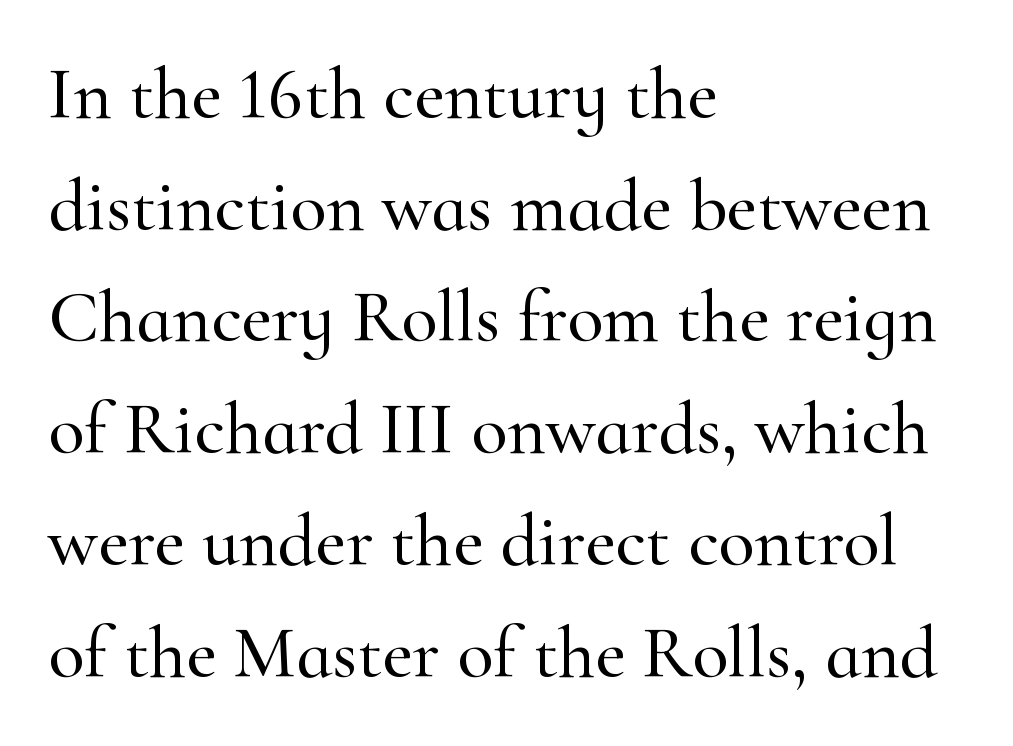
A classic flush-left, rag-right setting is used for this passage. Quick note: interline space is typical. The passage shown is not underscored anywhere. Is this a fixed-width face? No — the glyphs have proportional, varying widths. Each letter's strokes conclude with small projecting serifs.
